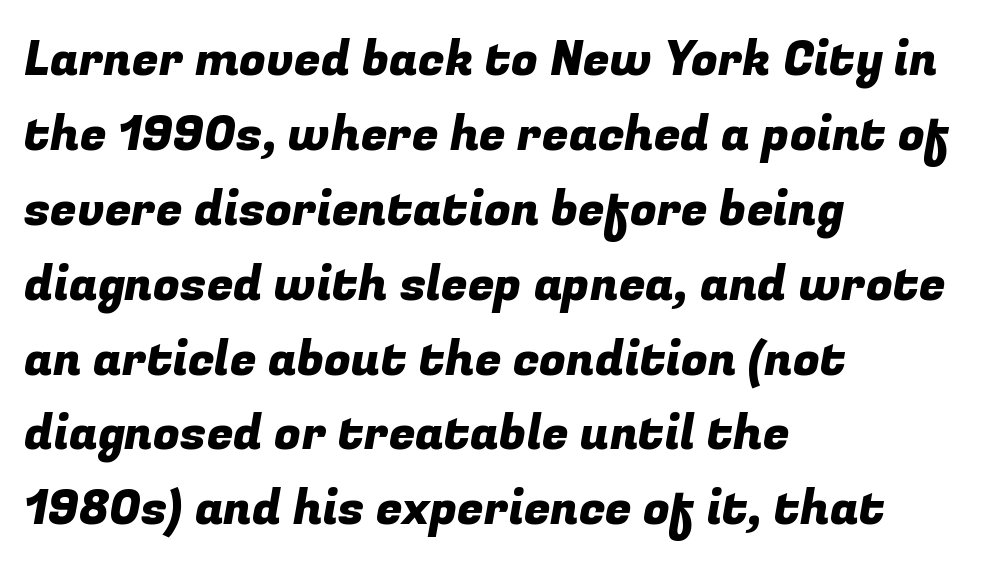
{"serif": "no", "width": "normal", "stroke_contrast": "low", "x_height": "medium", "monospaced": "no", "underline": "no", "align": "left", "line_spacing": "normal", "line_spacing_ratio": 1.56, "letter_spacing": "normal", "letter_spacing_em": 0.0, "glyph_px": 48}
